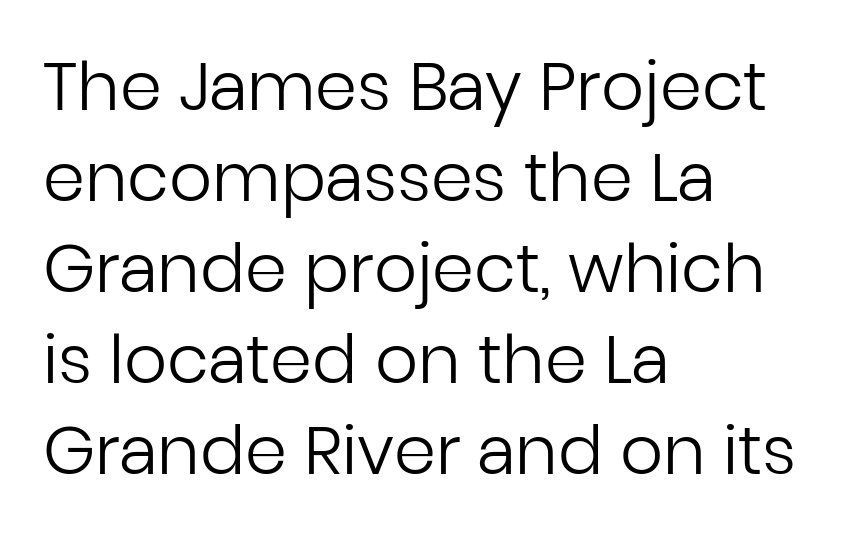
The image shows 67 px regular-weight sans-serif type, upright; set left-aligned, normal line spacing (1.36x), normal letter spacing, not underlined; low stroke contrast and a medium x-height.
